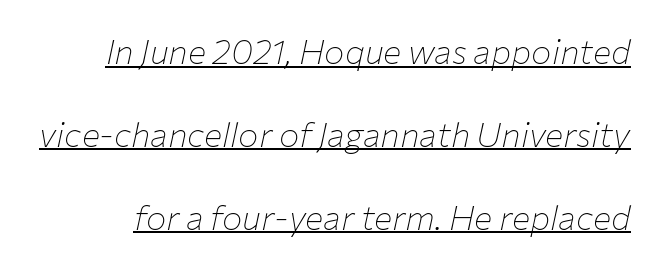
These lines are rendered in a variable-pitch font. Compared with a typical body face, this is equally light or lighter still. The lettering is marked with a stroke running underneath it. Designer's note — italics engaged. Letter spacing: default. The lines are spread far apart with generous leading.
